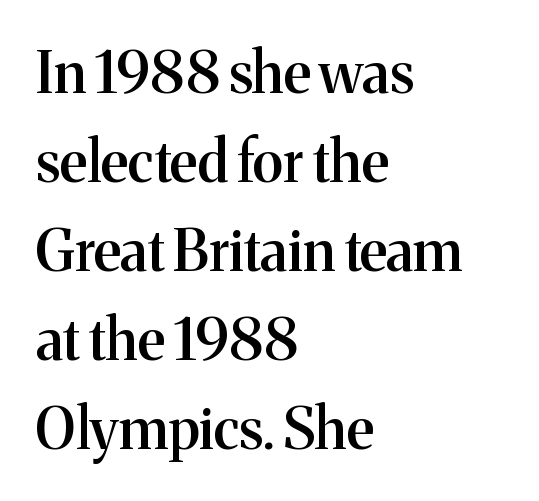
Q: Is the text bold? A: Semi-bold.
Q: Is the text italic (slanted)? A: No, it is upright.
Q: Is the typeface a serif or a sans-serif typeface? A: Serif.
Q: Is the text underlined? A: No.
Q: How is the paragraph aligned? A: Left-aligned.
Q: Is the spacing between letters normal or unusually wide? A: Normal.
Q: Is the spacing between lines tight, normal or loose? A: Normal.
Q: Width (condensed, normal, or wide)? A: Normal.
Q: Stroke contrast? A: Medium.
Q: x-height? A: Medium.
Q: Monospaced? A: No.
